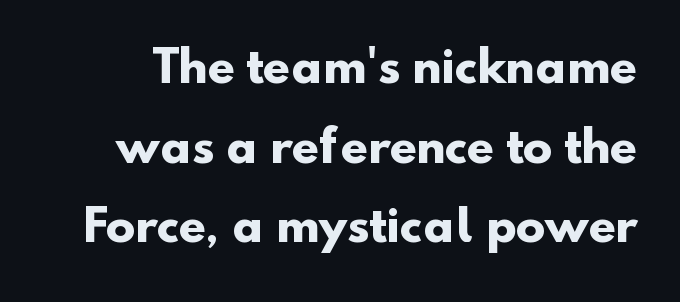
Typesetter's note: full bold, strokes at maximum text heaviness. Default kerning and tracking; the words read as compact shapes. Serif or sans? Sans — the stroke terminals are bare. The face used here is proportionally spaced, like ordinary book or web type.
